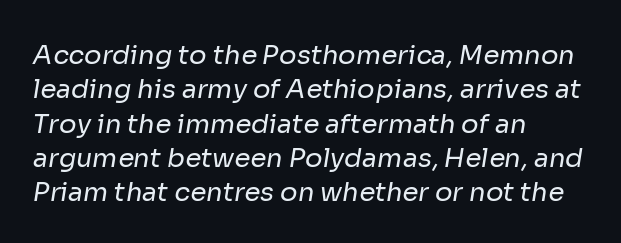
Q: Is the text bold? A: No.
Q: Is the text underlined? A: No.
Q: How is the paragraph aligned? A: Left-aligned.
Q: Is the spacing between letters normal or unusually wide? A: Normal.
Q: Is the spacing between lines tight, normal or loose? A: Normal.
